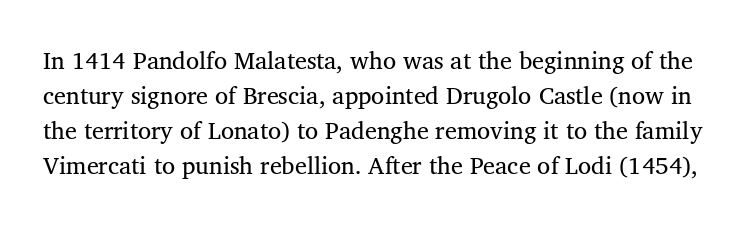
The image shows 24 px text type, upright; set normal line spacing (1.46x), normal letter spacing, not underlined.
